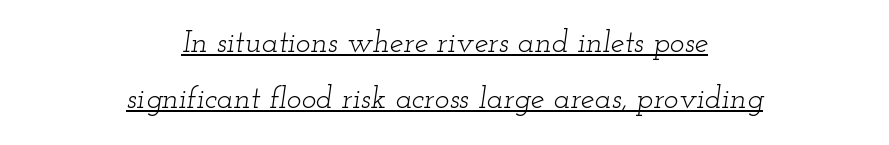
Q: Is the text bold? A: No.
Q: Is the text italic (slanted)? A: Yes, it leans right by about 12 degrees.
Q: Is the typeface a serif or a sans-serif typeface? A: Serif.
Q: Is the text underlined? A: Yes.
Q: How is the paragraph aligned? A: Centered.
Q: Is the spacing between letters normal or unusually wide? A: Normal.
Q: Width (condensed, normal, or wide)? A: Wide.
Q: Stroke contrast? A: Low.
Q: x-height? A: Small.
Q: Monospaced? A: No.
